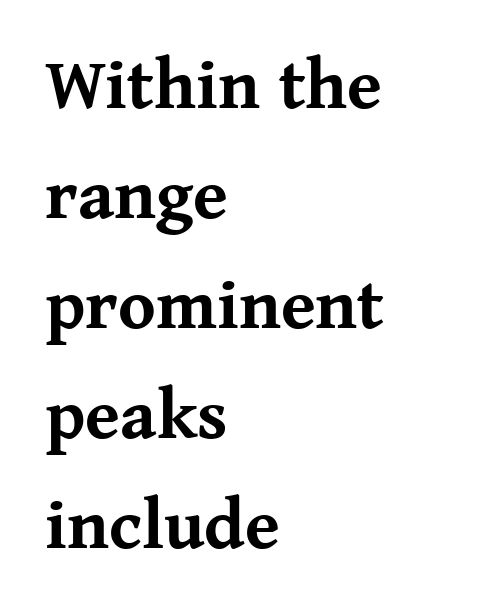
Strong, thick strokes mark this as bold type. The area under the type is left untouched. If you measured baseline to baseline, you'd find a middling distance. You could not count columns in this text — the font is proportionally spaced. The letterforms sit shoulder to shoulder at normal distance. If you drew a line through each stem, it would be perfectly vertical.
